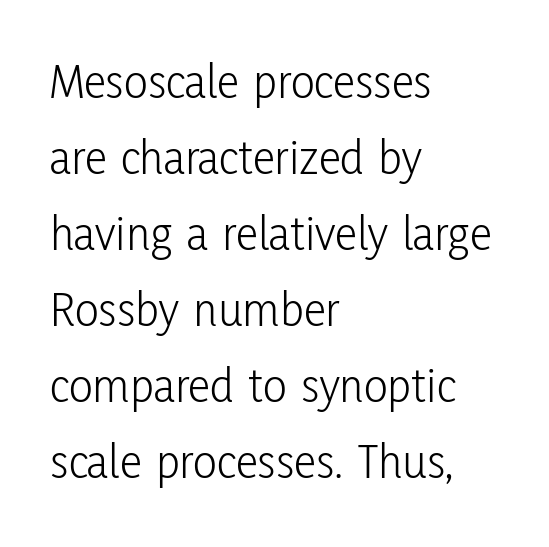
Q: Is the text bold? A: No.
Q: Is the text italic (slanted)? A: No, it is upright.
Q: Is the typeface a serif or a sans-serif typeface? A: Sans-serif.
Q: Is the text underlined? A: No.
Q: How is the paragraph aligned? A: Left-aligned.
Q: Is the spacing between letters normal or unusually wide? A: Normal.
Q: Is the spacing between lines tight, normal or loose? A: Normal.
Q: Width (condensed, normal, or wide)? A: Condensed.
Q: Stroke contrast? A: Low.
Q: x-height? A: Medium.
Q: Monospaced? A: No.
